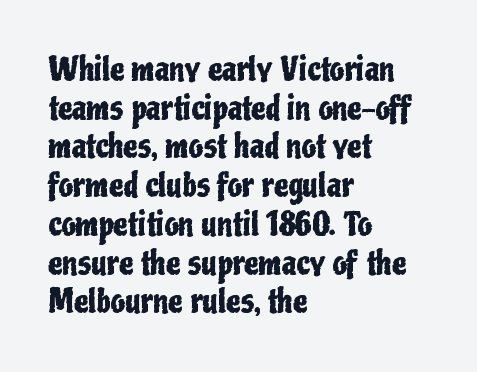
The image shows 32 px condensed sans-serif type, upright; set left-aligned, line spacing 1.21x, normal letter spacing, not underlined; low stroke contrast and a medium x-height.
